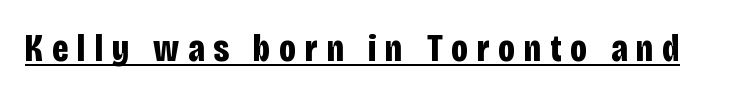
Q: Is the text bold? A: Yes.
Q: Is the text italic (slanted)? A: No, it is upright.
Q: Is the typeface a serif or a sans-serif typeface? A: Sans-serif.
Q: Is the text underlined? A: Yes.
Q: Is the spacing between letters normal or unusually wide? A: Unusually wide.
Q: Width (condensed, normal, or wide)? A: Condensed.
Q: Stroke contrast? A: Low.
Q: x-height? A: Large.
Q: Monospaced? A: No.
